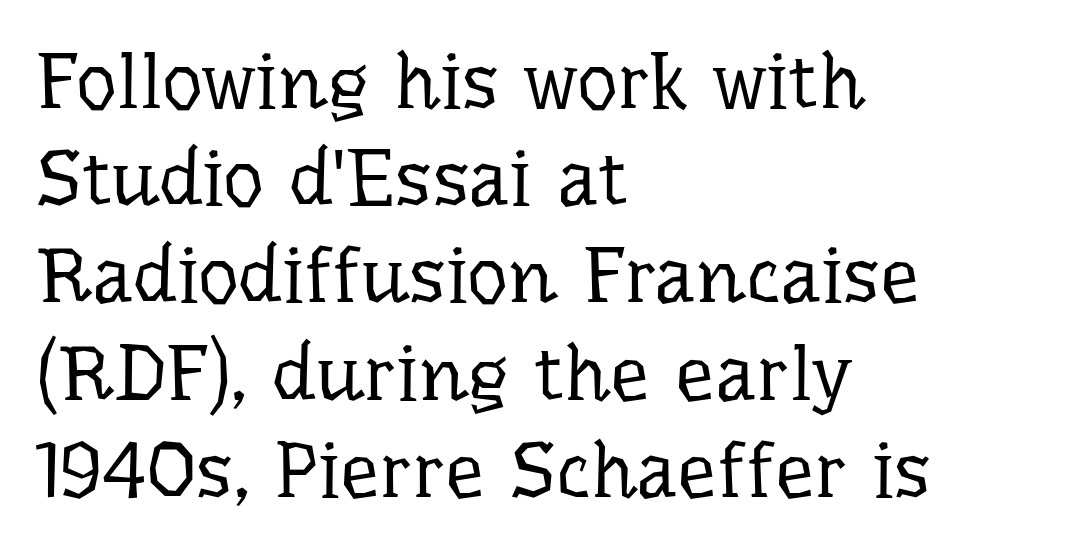
Compared with a typical body face, this is equally light or lighter still. Quick note: underline off. What stands out about the letter spacing? Nothing — it is the standard amount. Does the type have serifs? Yes, each stem ends in a small foot.
